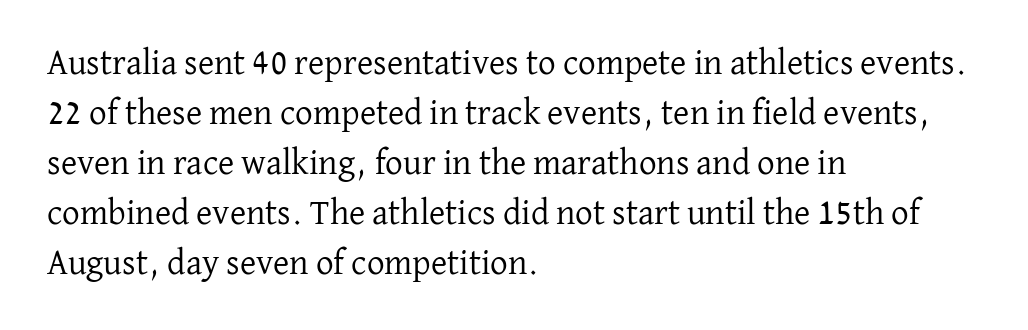
Vertical spacing — default. The lines are quadded left. Look at the bottom of the vertical strokes: they flare into serifs here. The specimen reads as upright at a glance. This sample has the flowing, uneven cadence of proportional lettering.
